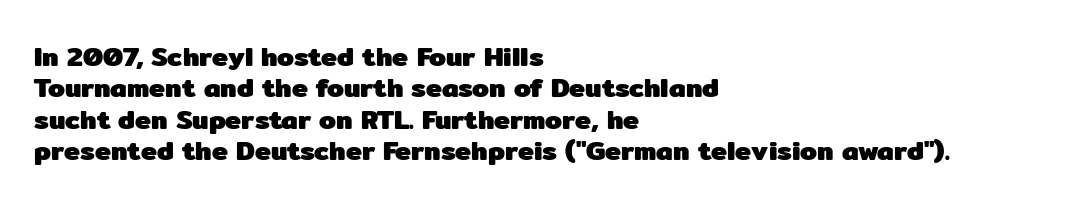
{"italic": "no", "bold": "yes", "underline": "no", "align": "left", "line_spacing_ratio": 1.16, "letter_spacing": "normal", "letter_spacing_em": 0.0, "glyph_px": 27}
